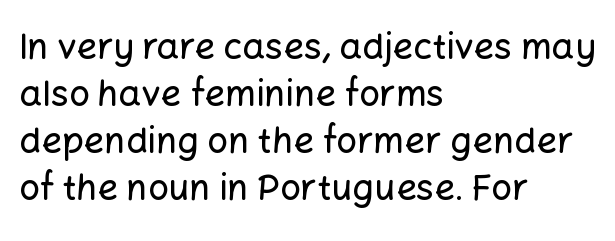
{"serif": "no", "italic": "no", "width": "normal", "stroke_contrast": "low", "x_height": "medium", "monospaced": "no", "underline": "no", "align": "left", "line_spacing": "normal", "line_spacing_ratio": 1.31, "letter_spacing": "normal", "letter_spacing_em": 0.0, "glyph_px": 36}
